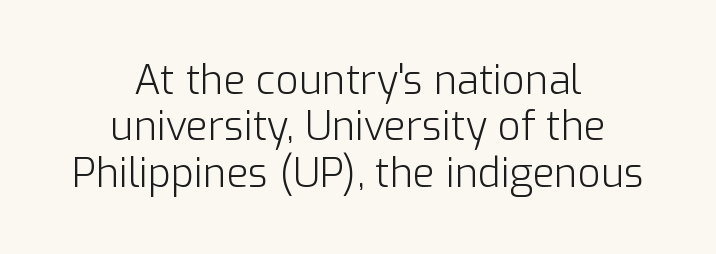
Q: Is the text bold? A: No.
Q: Is the text italic (slanted)? A: No, it is upright.
Q: Is the typeface a serif or a sans-serif typeface? A: Sans-serif.
Q: Is the text underlined? A: No.
Q: How is the paragraph aligned? A: Centered.
Q: Is the spacing between letters normal or unusually wide? A: Normal.
Q: Width (condensed, normal, or wide)? A: Normal.
Q: Stroke contrast? A: Low.
Q: x-height? A: Medium.
Q: Monospaced? A: No.
